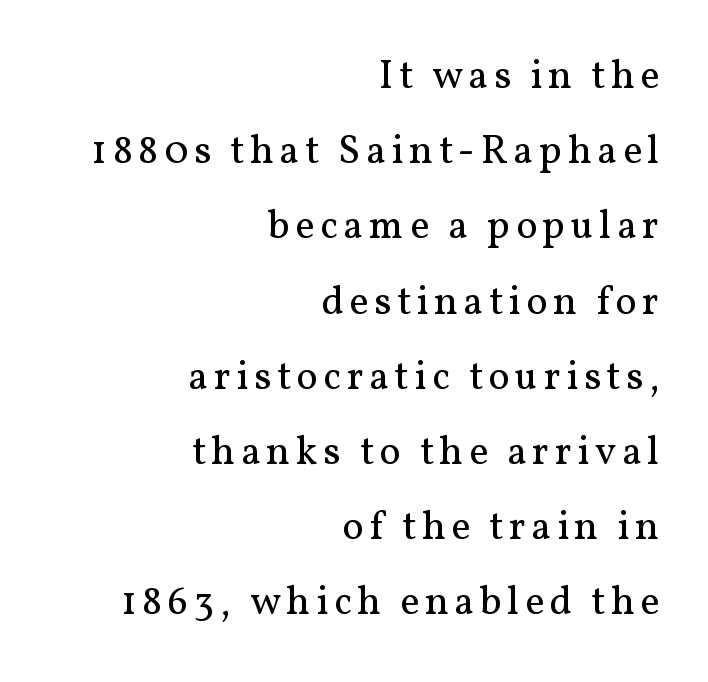
The image shows 40 px regular-weight serif type, upright; set right-aligned, line spacing 1.88x, not underlined; medium stroke contrast and a medium x-height.
